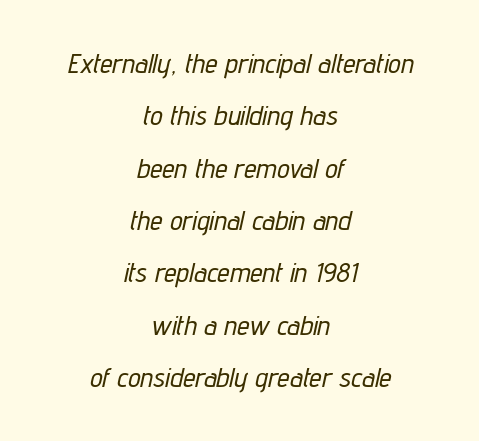
Q: Is the text italic (slanted)? A: Yes, it leans right by about 12 degrees.
Q: Is the text underlined? A: No.
Q: How is the paragraph aligned? A: Centered.
Q: Is the spacing between letters normal or unusually wide? A: Normal.
Q: Width (condensed, normal, or wide)? A: Condensed.
Q: Stroke contrast? A: Low.
Q: x-height? A: Medium.
Q: Monospaced? A: No.
